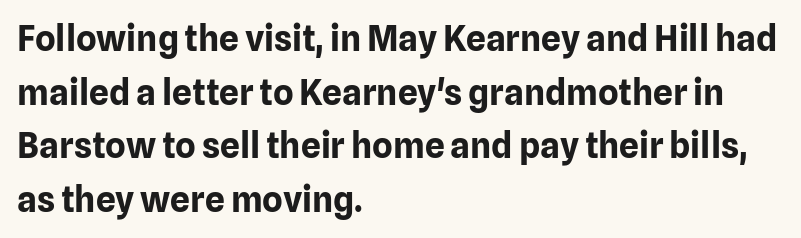
Each new line begins a customary step beneath the previous one. Ordinary non-slanted type is in use. Heavy, bold letterforms. Short and long lines alike share a common starting point at left. Descenders are the only things crossing below the line.
